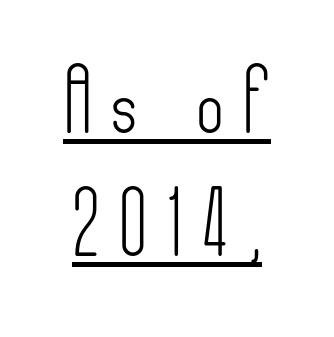
Q: Is the text bold? A: No.
Q: Is the text italic (slanted)? A: No, it is upright.
Q: Is the typeface a serif or a sans-serif typeface? A: Sans-serif.
Q: Is the text underlined? A: Yes.
Q: How is the paragraph aligned? A: Centered.
Q: Is the spacing between letters normal or unusually wide? A: Unusually wide.
Q: Is the spacing between lines tight, normal or loose? A: Loose.
Q: Width (condensed, normal, or wide)? A: Condensed.
Q: Stroke contrast? A: Low.
Q: x-height? A: Small.
Q: Monospaced? A: No.
